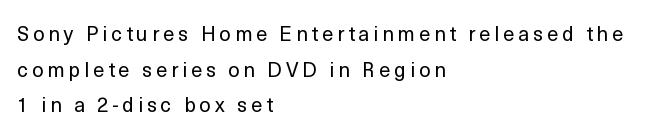
No heavy texture on the line: the type isn't bold. A typesetter would mark this as roman, not italic. Is the letter spacing exaggerated? Yes — the characters are pushed far apart. The specimen omits any rule beneath the text block's lines. Casual observation: everything's shoved over to the left.
